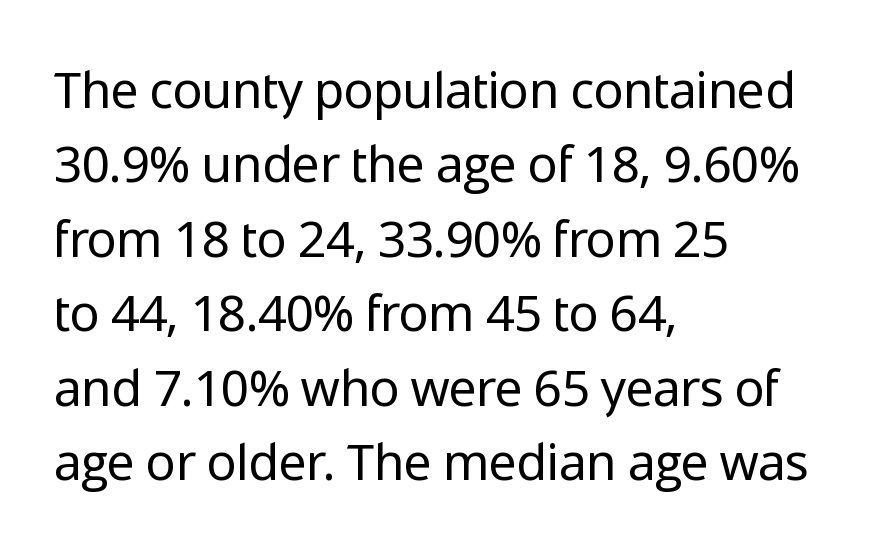
{"serif": "no", "italic": "no", "bold": "no", "weight": "regular", "width": "normal", "stroke_contrast": "low", "x_height": "medium", "monospaced": "no", "underline": "no", "align": "left", "line_spacing": "normal", "line_spacing_ratio": 1.49, "letter_spacing": "normal", "letter_spacing_em": 0.0, "glyph_px": 50}
